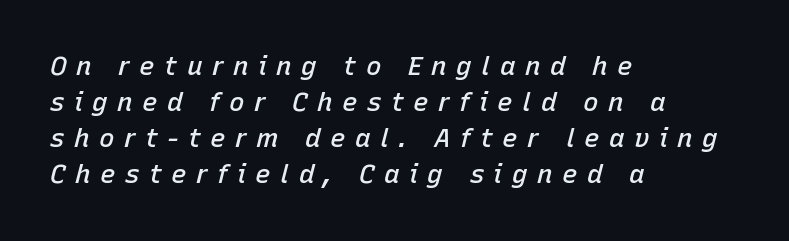
The whole block is typeset with a tilt. The strokes are fattened partway — semibold, not bold. The rendering anchors every line to the left-hand side. Underlining? Definitely not there. Summary of vertical rhythm: regular, with standard interline spacing.
